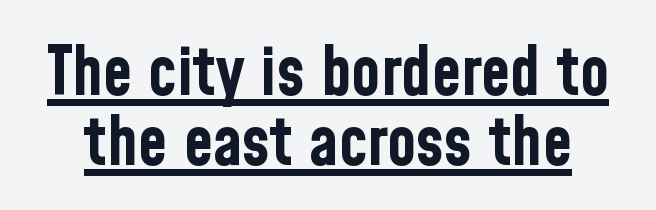
The image shows 67 px bold, condensed sans-serif type, upright; set tight line spacing (1.05x), normal letter spacing, underlined; low stroke contrast and a medium x-height.
